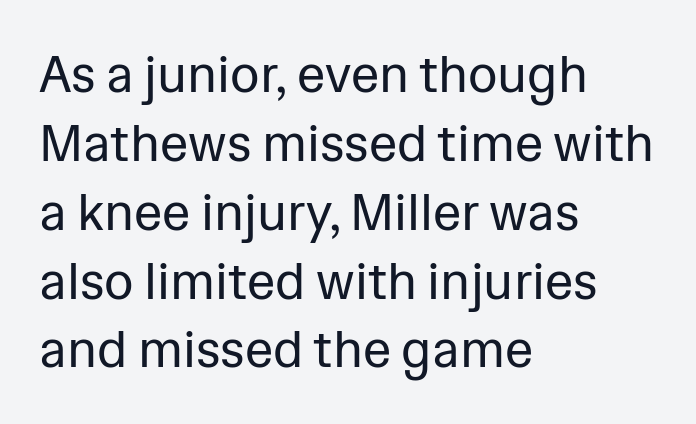
{"serif": "no", "italic": "no", "bold": "no", "weight": "regular", "width": "normal", "stroke_contrast": "low", "x_height": "medium", "monospaced": "no", "underline": "no", "align": "left", "line_spacing": "normal", "line_spacing_ratio": 1.35, "letter_spacing": "normal", "letter_spacing_em": 0.0, "glyph_px": 51}
